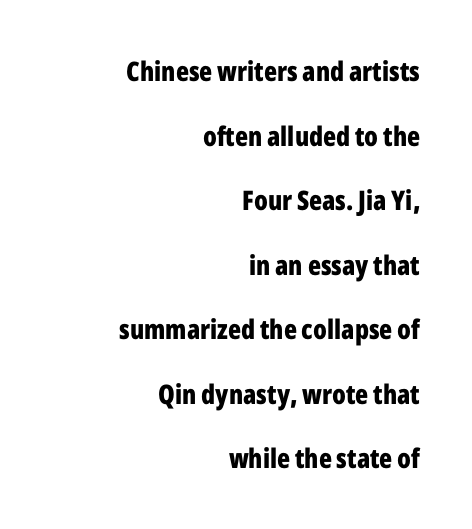
{"italic": "no", "bold": "yes", "underline": "no", "align": "right", "line_spacing": "loose", "line_spacing_ratio": 2.39, "letter_spacing": "normal", "letter_spacing_em": 0.0, "glyph_px": 27}
